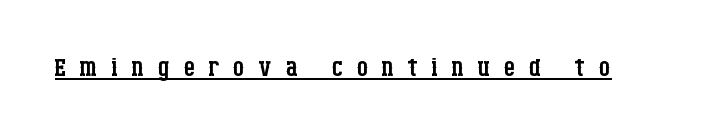
{"serif": "yes", "italic": "no", "bold": "no", "weight": "regular", "width": "condensed", "stroke_contrast": "low", "x_height": "large", "monospaced": "no", "underline": "yes", "letter_spacing": "wide", "letter_spacing_em": 0.38, "glyph_px": 36}
